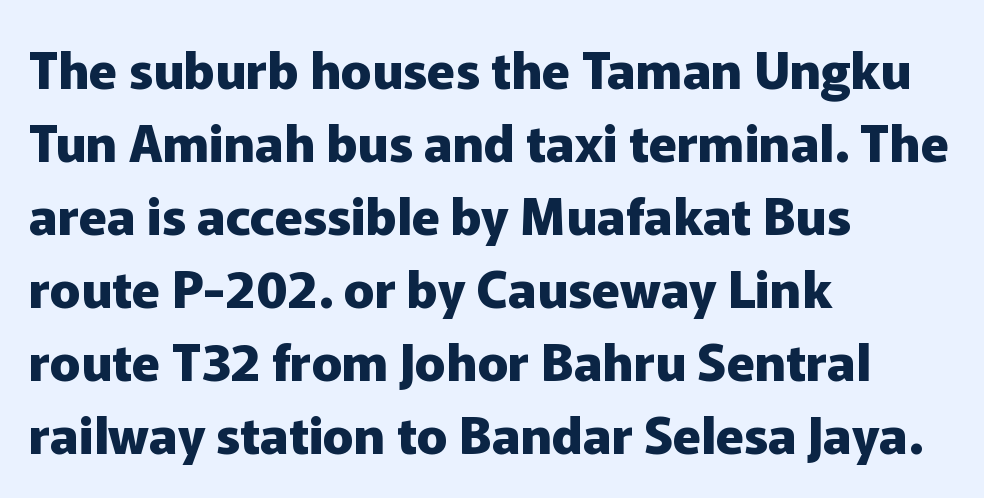
{"serif": "no", "italic": "no", "bold": "yes", "weight": "heavy", "width": "normal", "stroke_contrast": "low", "x_height": "medium", "monospaced": "no", "underline": "no", "align": "left", "line_spacing": "normal", "line_spacing_ratio": 1.43, "letter_spacing": "normal", "letter_spacing_em": 0.0, "glyph_px": 51}
